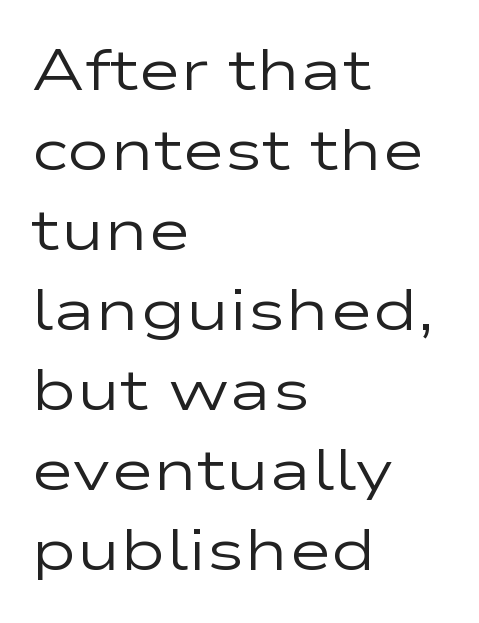
The image shows 58 px regular-weight, wide sans-serif type, upright; set left-aligned, normal line spacing (1.38x), normal letter spacing, not underlined; low stroke contrast and a medium x-height.
